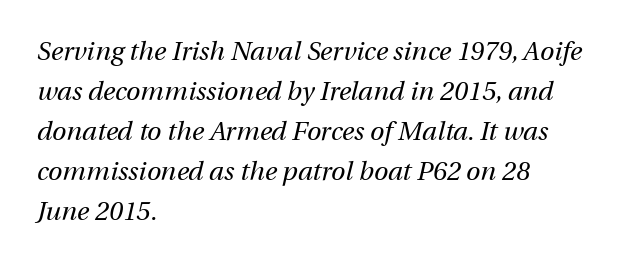
The rendering anchors every line to the left-hand side. Unmarked baselines from the first word to the last. The typesetting does not lean heavy: it is not bold. Observe the lean: these are italic letterforms. Whoever set this chose a conventional vertical rhythm.
